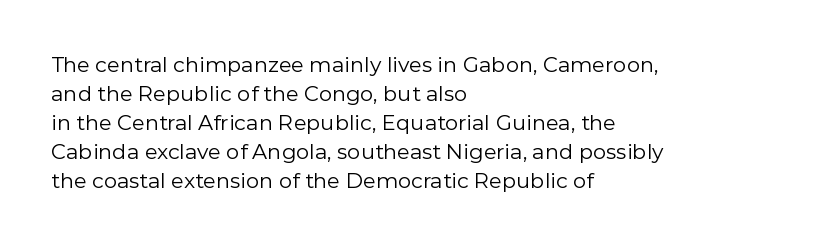
Q: Is the text bold? A: No.
Q: Is the text italic (slanted)? A: No, it is upright.
Q: Is the text underlined? A: No.
Q: How is the paragraph aligned? A: Left-aligned.
Q: Is the spacing between letters normal or unusually wide? A: Normal.
Q: Is the spacing between lines tight, normal or loose? A: Normal.
